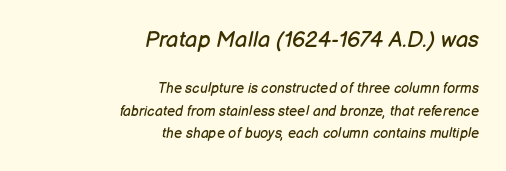
The space between consecutive lines is moderate. In CSS terms this would be text-align: right. Inter-character spacing is left at the font's built-in metrics. Bigger letters appear in the top chunk; the bottom chunk is reduced.
